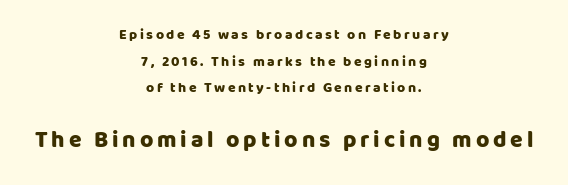
{"italic": "no", "underline": "no", "align": "center", "line_spacing": "loose", "line_spacing_ratio": 1.9, "larger_block": "second", "size_ratio": 1.64, "glyph_px": 23}
